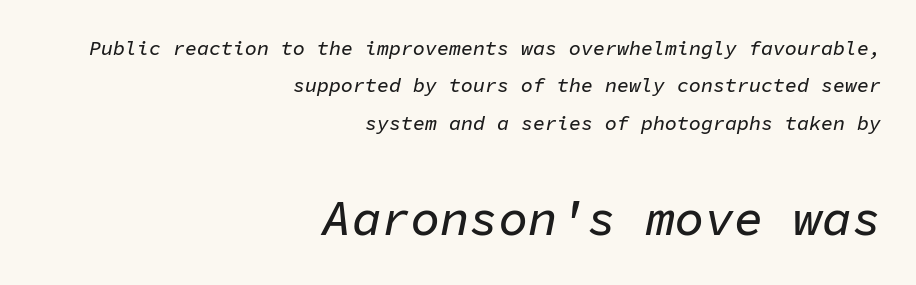
Is the letter spacing exaggerated? No — it looks like the ordinary default. In this sample the second text group is rendered at the bigger scale. Where is the straight margin? On the right. Descenders are the only things crossing below the line. Spacing verdict: monospaced, one width for all characters.
